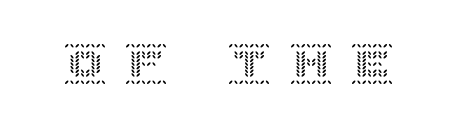
{"italic": "no", "width": "normal", "x_height": "large", "underline": "no", "letter_spacing": "wide", "letter_spacing_em": 0.47, "glyph_px": 42}
